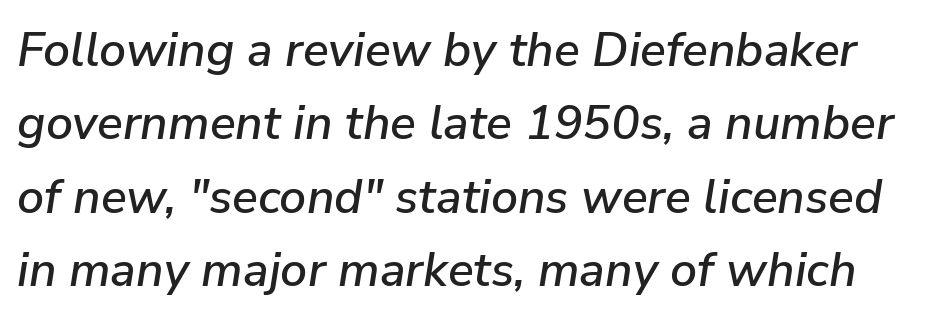
Look at the tracking — it's just the regular setting, nothing added. Here the designer chose a conventional face with non-uniform glyph widths. Glance below the letters and you will spot only blank space. An italicized treatment has been applied to the whole sample.
